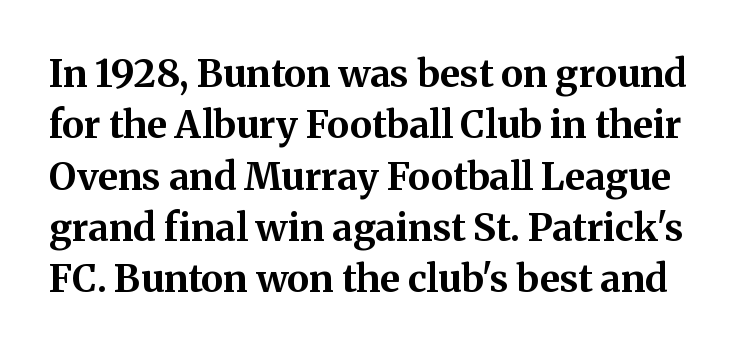
The image shows 38 px bold serif type, upright; set normal line spacing (1.35x), normal letter spacing, not underlined; medium stroke contrast and a medium x-height.
